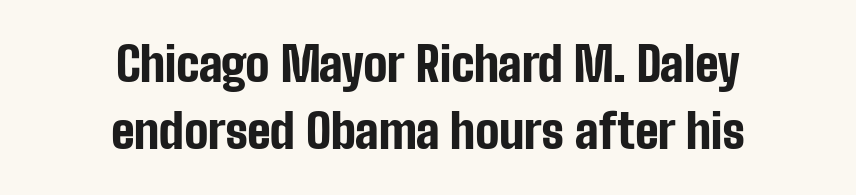
This sample is center-justified, so both line endings float freely. The type is set solid horizontally, with unmodified tracking. A sans-serif font was chosen for this passage. The space beneath each line is pristine and unruled. Looks like regular typesetting: each glyph gets only the width it needs.
